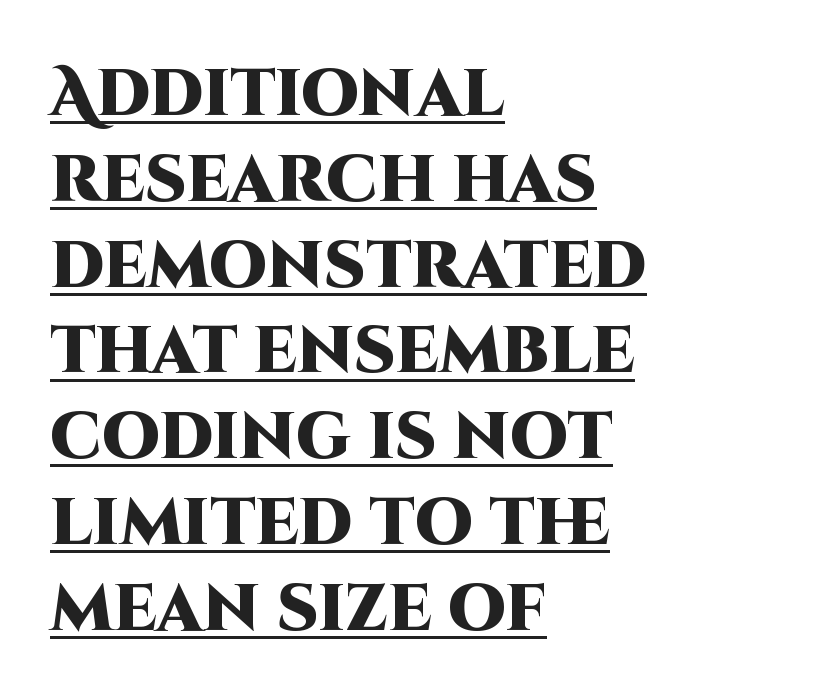
Q: Is the text bold? A: Yes.
Q: Is the text italic (slanted)? A: No, it is upright.
Q: Is the typeface a serif or a sans-serif typeface? A: Sans-serif.
Q: Is the text underlined? A: Yes.
Q: How is the paragraph aligned? A: Left-aligned.
Q: Is the spacing between letters normal or unusually wide? A: Normal.
Q: Is the spacing between lines tight, normal or loose? A: Normal.
Q: Width (condensed, normal, or wide)? A: Normal.
Q: Stroke contrast? A: High.
Q: x-height? A: Large.
Q: Monospaced? A: No.
